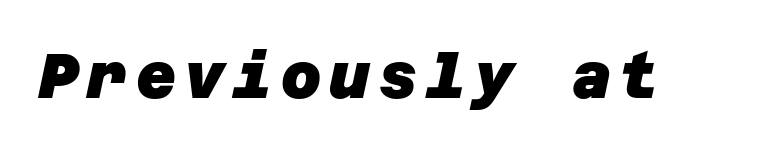
{"serif": "no", "bold": "yes", "weight": "heavy", "width": "normal", "stroke_contrast": "low", "x_height": "large", "underline": "no", "glyph_px": 62}
